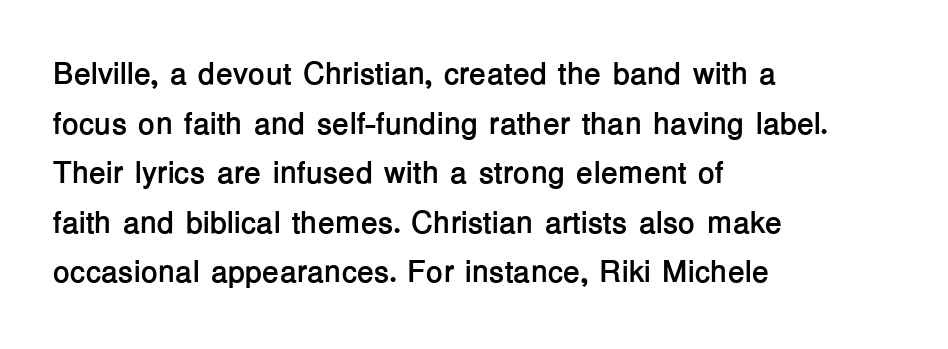
Q: Is the text bold? A: Yes.
Q: Is the text italic (slanted)? A: No, it is upright.
Q: Is the typeface a serif or a sans-serif typeface? A: Sans-serif.
Q: Is the text underlined? A: No.
Q: How is the paragraph aligned? A: Left-aligned.
Q: Is the spacing between letters normal or unusually wide? A: Normal.
Q: Is the spacing between lines tight, normal or loose? A: Normal.
Q: Width (condensed, normal, or wide)? A: Normal.
Q: Stroke contrast? A: Low.
Q: x-height? A: Medium.
Q: Monospaced? A: No.
